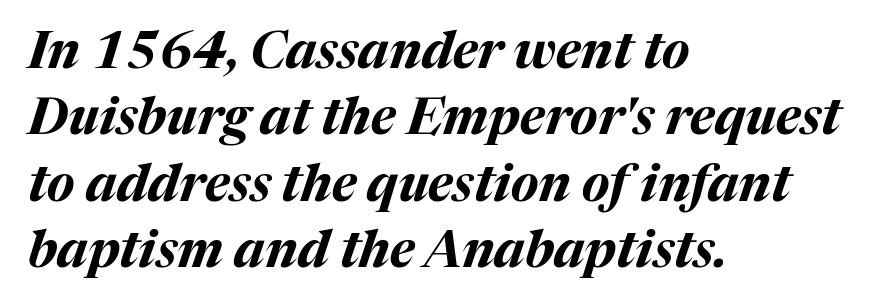
Note the varied advance widths — an 'i' is clearly narrower than an 'm'. Standard letterfit; no display-style spreading of the glyphs. In CSS terms this would be text-align: left. The rendering uses a bold face; every stroke is thick and dark.
